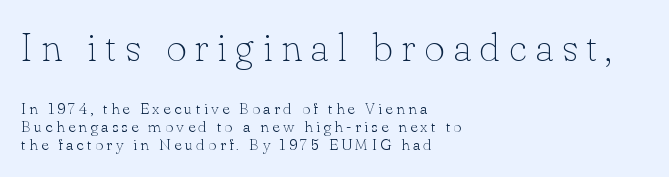
Q: Is the text bold? A: No.
Q: Is the text italic (slanted)? A: No, it is upright.
Q: Is the typeface a serif or a sans-serif typeface? A: Serif.
Q: Is the text underlined? A: No.
Q: How is the paragraph aligned? A: Left-aligned.
Q: Is the spacing between letters normal or unusually wide? A: Unusually wide.
Q: Is the spacing between lines tight, normal or loose? A: Tight.
Q: Which block of text is set in a larger size, the first (top) or the second (bottom)? A: The first (top) one.
Q: Width (condensed, normal, or wide)? A: Normal.
Q: Stroke contrast? A: Low.
Q: x-height? A: Small.
Q: Monospaced? A: No.
